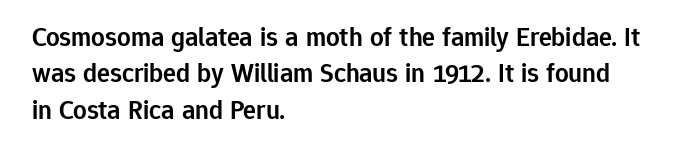
Q: Is the text bold? A: Semi-bold.
Q: Is the text italic (slanted)? A: No, it is upright.
Q: Is the text underlined? A: No.
Q: How is the paragraph aligned? A: Left-aligned.
Q: Is the spacing between letters normal or unusually wide? A: Normal.
Q: Is the spacing between lines tight, normal or loose? A: Normal.
